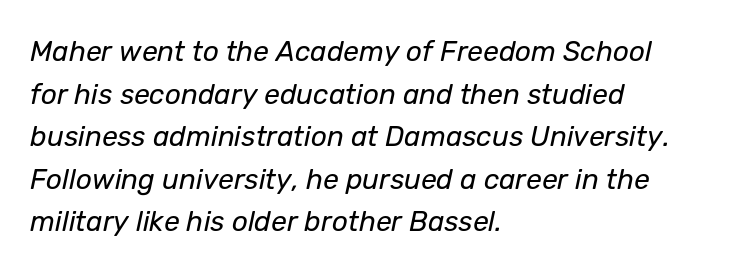
Do the characters align in a grid? No, the font is proportional. Line beginnings align vertically; line endings do not. Whoever set this chose a conventional vertical rhythm. If you drew a line through each stem, it would be angled. Stroke mass is kept to a normal reading level or below.
